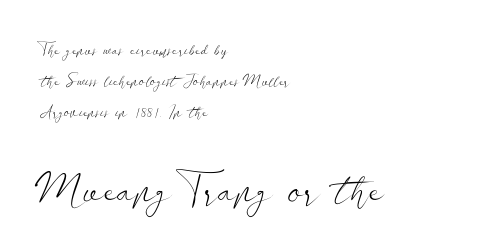
The image shows 41 px light, wide sans-serif type; set left-aligned, loose line spacing (1.95x), normal letter spacing, not underlined; the second (bottom) block is 2.56x larger; low stroke contrast and a small x-height.
